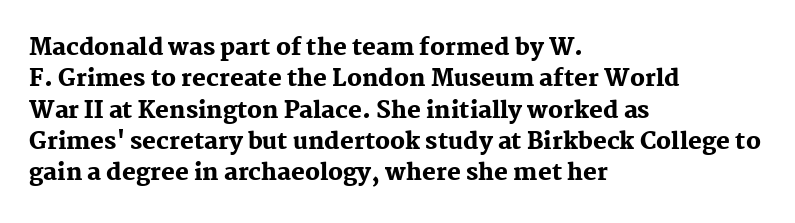
If you drew a line through each stem, it would be perfectly vertical. The face used here has the dense, thick strokes of a bold. All the whitespace from short lines collects on the right. Observe the ordinary spacing: letters are neighbours, not strangers. Rule under the text: the space is simply empty.
